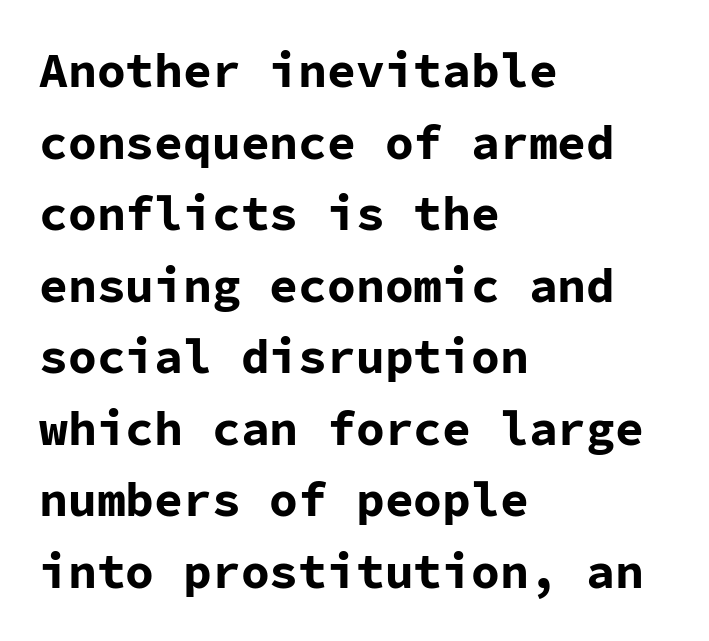
Q: Is the text bold? A: Yes.
Q: Is the text italic (slanted)? A: No, it is upright.
Q: Is the typeface a serif or a sans-serif typeface? A: Sans-serif.
Q: Is the text underlined? A: No.
Q: How is the paragraph aligned? A: Left-aligned.
Q: Is the spacing between letters normal or unusually wide? A: Normal.
Q: Is the spacing between lines tight, normal or loose? A: Normal.
Q: Width (condensed, normal, or wide)? A: Normal.
Q: Stroke contrast? A: Low.
Q: x-height? A: Medium.
Q: Monospaced? A: Yes.
